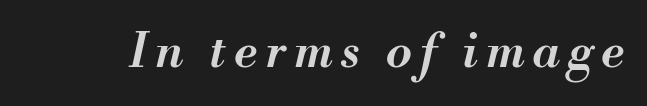
{"italic": "yes", "lean": "right", "slant_degrees": 13, "bold": "semi", "weight": "semibold", "width": "normal", "stroke_contrast": "medium", "x_height": "small", "monospaced": "no", "underline": "no", "glyph_px": 47}
